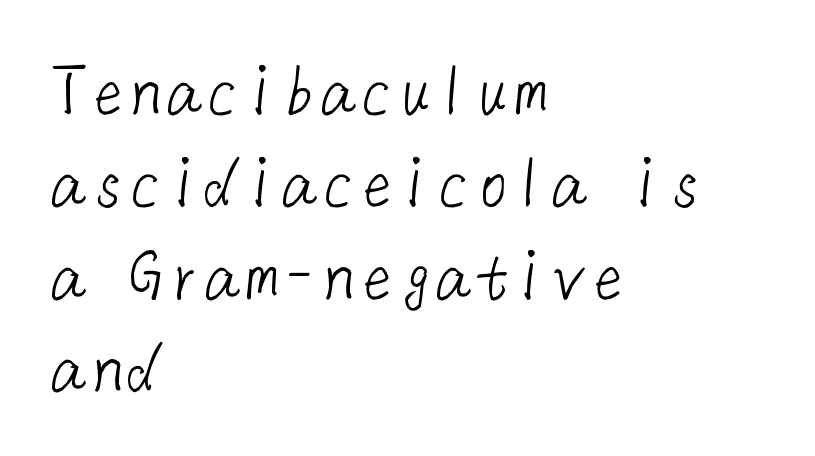
{"serif": "no", "bold": "no", "weight": "light", "width": "normal", "stroke_contrast": "low", "x_height": "medium", "underline": "no", "align": "left", "line_spacing_ratio": 1.2, "letter_spacing": "normal", "letter_spacing_em": 0.0, "glyph_px": 77}
